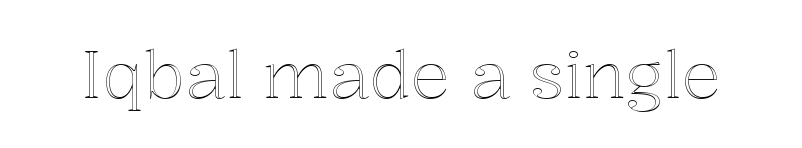
Designer's note — italics off, roman on. No extra tracking has been applied to these lines. Looks like regular typesetting: each glyph gets only the width it needs. Just letters on the line, the space beneath them empty.
